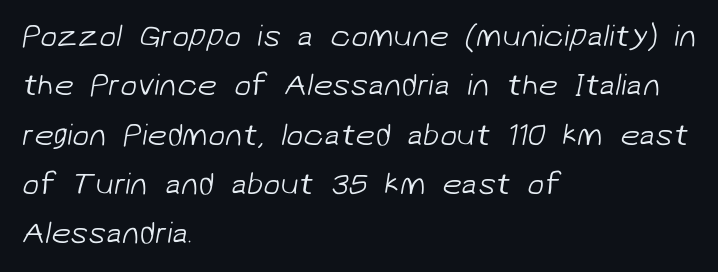
{"serif": "no", "bold": "no", "weight": "light", "width": "normal", "stroke_contrast": "low", "x_height": "medium", "monospaced": "no", "underline": "no", "align": "left", "line_spacing": "normal", "line_spacing_ratio": 1.59, "letter_spacing": "normal", "letter_spacing_em": 0.0, "glyph_px": 31}
